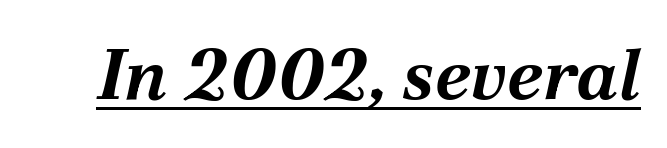
Q: Is the text bold? A: Yes.
Q: Is the text italic (slanted)? A: Yes, it leans right by about 12 degrees.
Q: Is the text underlined? A: Yes.
Q: Is the spacing between letters normal or unusually wide? A: Normal.
Q: Width (condensed, normal, or wide)? A: Normal.
Q: Stroke contrast? A: Medium.
Q: x-height? A: Medium.
Q: Monospaced? A: No.
